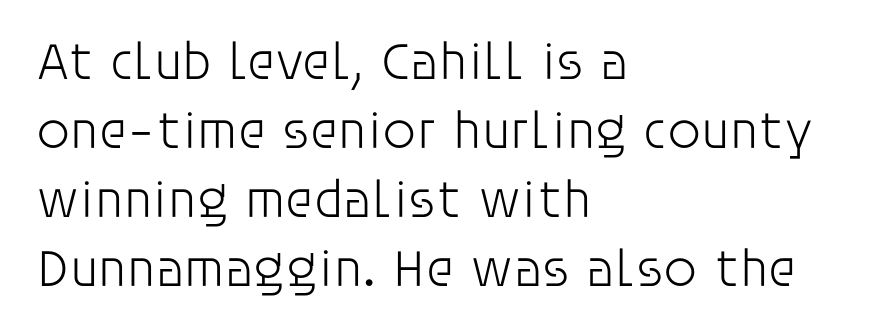
{"serif": "no", "italic": "no", "bold": "no", "weight": "light", "width": "normal", "stroke_contrast": "low", "x_height": "large", "monospaced": "no", "underline": "no", "align": "left", "line_spacing": "normal", "line_spacing_ratio": 1.3, "letter_spacing": "normal", "letter_spacing_em": 0.0, "glyph_px": 53}
